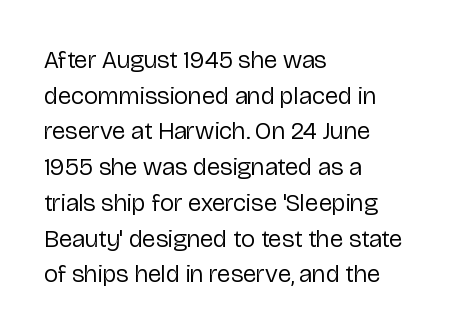
The image shows 25 px text type, upright; set left-aligned, normal line spacing (1.43x), normal letter spacing, not underlined.
